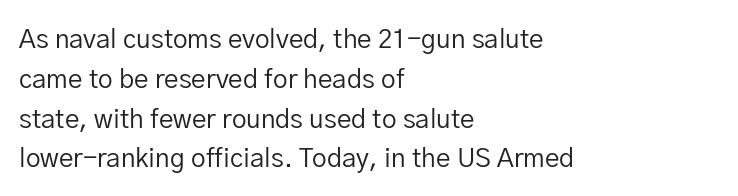
{"italic": "no", "bold": "no", "underline": "no", "align": "left", "line_spacing": "normal", "line_spacing_ratio": 1.53, "letter_spacing": "normal", "letter_spacing_em": 0.0, "glyph_px": 26}
